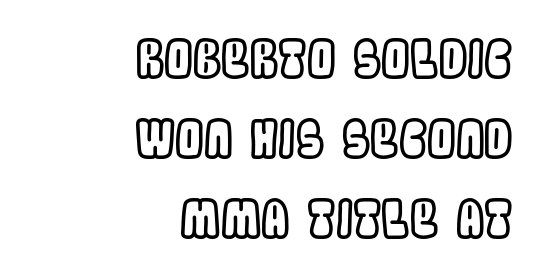
The image shows 51 px condensed type, upright; set right-aligned, normal line spacing (1.57x), normal letter spacing, not underlined; a large x-height.
